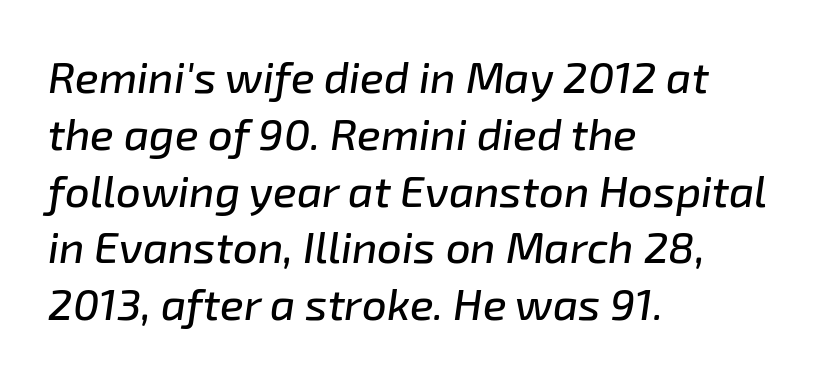
Q: Is the text italic (slanted)? A: Yes, it leans right by about 8 degrees.
Q: Is the text underlined? A: No.
Q: How is the paragraph aligned? A: Left-aligned.
Q: Is the spacing between letters normal or unusually wide? A: Normal.
Q: Is the spacing between lines tight, normal or loose? A: Normal.
Q: Width (condensed, normal, or wide)? A: Normal.
Q: Stroke contrast? A: Low.
Q: x-height? A: Medium.
Q: Monospaced? A: No.
